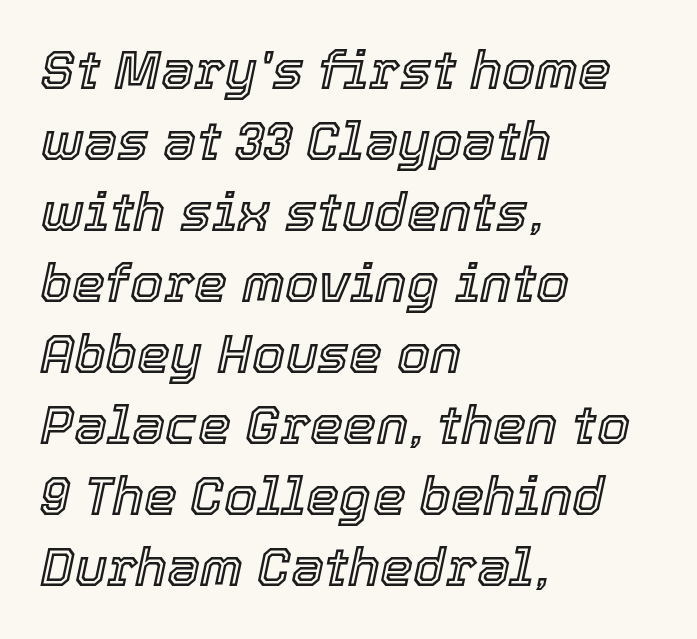
The image shows 53 px text type, italic (leaning right); set left-aligned, normal line spacing (1.34x), normal letter spacing, not underlined; a medium x-height.
